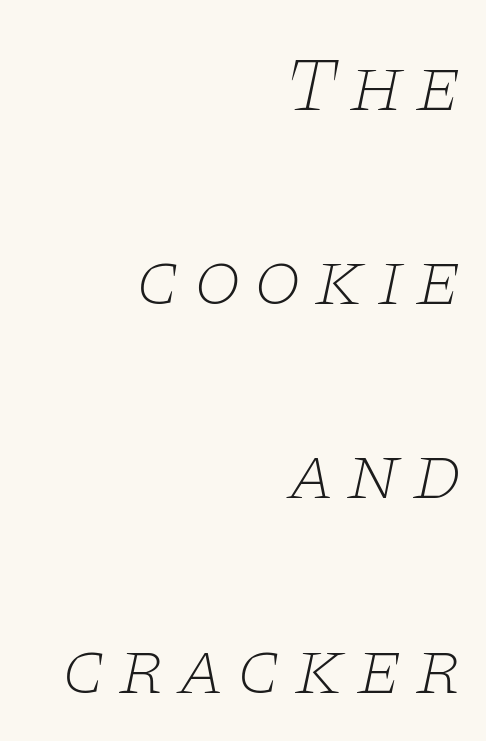
Check under the words: just untouched page. The lines are spread far apart with generous leading. Serifs: yes, visible at the terminals of the letterforms. The rag falls on the left side of this text block. Spacing verdict: proportional, widths tailored to each character.
